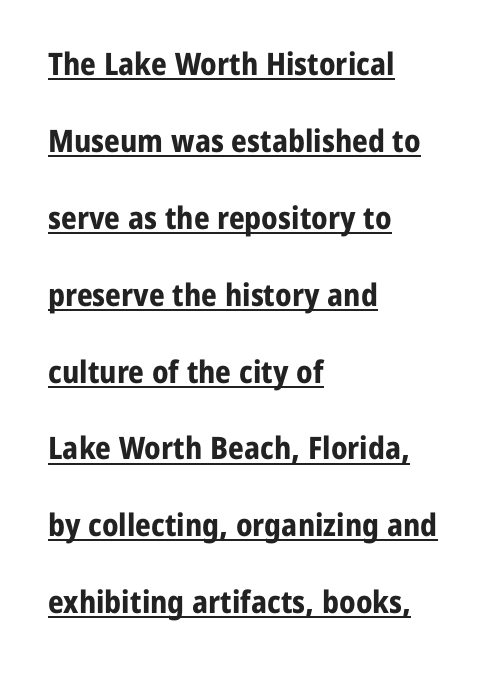
Q: Is the text bold? A: Yes.
Q: Is the text italic (slanted)? A: No, it is upright.
Q: Is the typeface a serif or a sans-serif typeface? A: Sans-serif.
Q: Is the text underlined? A: Yes.
Q: How is the paragraph aligned? A: Left-aligned.
Q: Is the spacing between letters normal or unusually wide? A: Normal.
Q: Is the spacing between lines tight, normal or loose? A: Loose.
Q: Width (condensed, normal, or wide)? A: Normal.
Q: Stroke contrast? A: Low.
Q: x-height? A: Medium.
Q: Monospaced? A: No.
